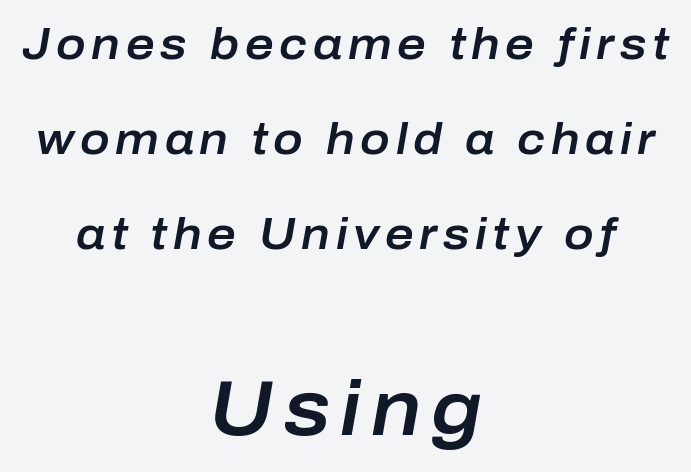
Check the space under the baseline: it is left empty. The rendering applies a slant to the glyphs. This block would shrink considerably if given ordinary leading; it's expanded now. These lines are centered, leaving both edges ragged. The passage shown is typed in a proportional face where columns would drift. Caption: upper text group reduced, lower text group enlarged.
